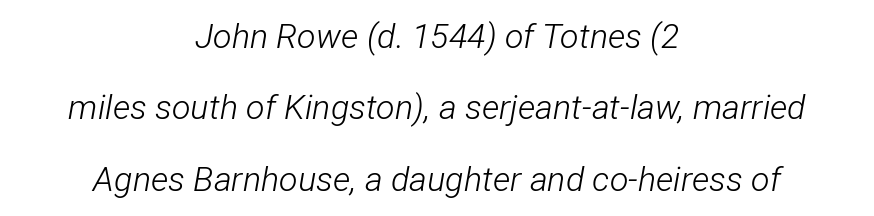
{"italic": "yes", "lean": "right", "slant_degrees": 12, "bold": "no", "weight": "light", "width": "condensed", "stroke_contrast": "low", "x_height": "medium", "monospaced": "no", "underline": "no", "align": "center", "line_spacing": "loose", "line_spacing_ratio": 2.1, "letter_spacing": "normal", "letter_spacing_em": 0.0, "glyph_px": 34}
